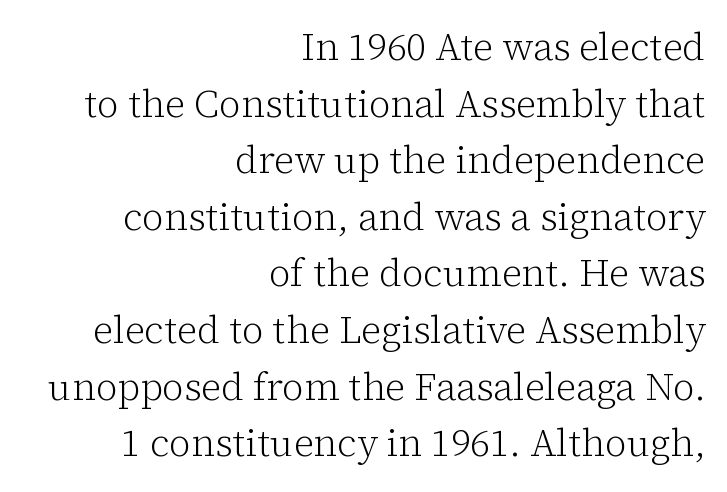
{"serif": "yes", "italic": "no", "bold": "no", "weight": "light", "width": "normal", "stroke_contrast": "low", "x_height": "medium", "monospaced": "no", "underline": "no", "align": "right", "line_spacing": "normal", "line_spacing_ratio": 1.49, "letter_spacing": "normal", "letter_spacing_em": 0.0, "glyph_px": 38}
